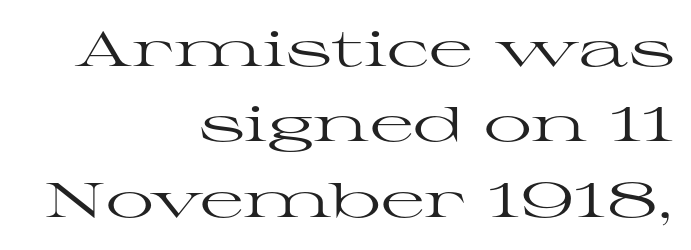
Q: Is the text bold? A: No.
Q: Is the text italic (slanted)? A: No, it is upright.
Q: Is the typeface a serif or a sans-serif typeface? A: Serif.
Q: Is the text underlined? A: No.
Q: How is the paragraph aligned? A: Right-aligned.
Q: Is the spacing between letters normal or unusually wide? A: Normal.
Q: Is the spacing between lines tight, normal or loose? A: Normal.
Q: Width (condensed, normal, or wide)? A: Wide.
Q: Stroke contrast? A: High.
Q: x-height? A: Medium.
Q: Monospaced? A: No.
